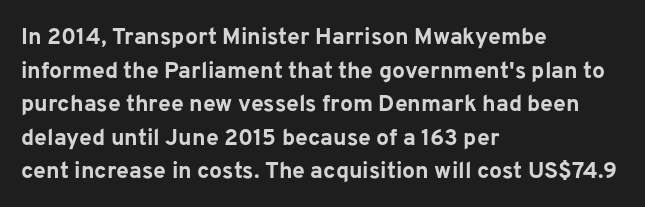
{"italic": "no", "bold": "yes", "underline": "no", "align": "left", "line_spacing": "normal", "line_spacing_ratio": 1.46, "letter_spacing": "normal", "letter_spacing_em": 0.0, "glyph_px": 23}
